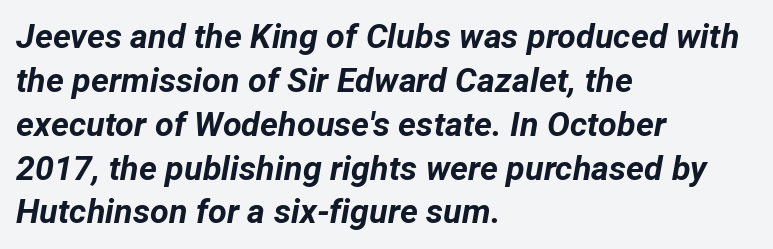
Q: Is the text bold? A: Yes.
Q: Is the text italic (slanted)? A: Yes, it leans right by about 12 degrees.
Q: Is the text underlined? A: No.
Q: How is the paragraph aligned? A: Left-aligned.
Q: Is the spacing between letters normal or unusually wide? A: Normal.
Q: Is the spacing between lines tight, normal or loose? A: Normal.
Q: Width (condensed, normal, or wide)? A: Normal.
Q: Stroke contrast? A: Low.
Q: x-height? A: Medium.
Q: Monospaced? A: No.
